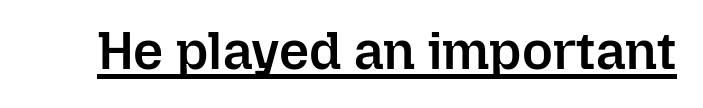
{"italic": "no", "bold": "semi", "weight": "semibold", "width": "normal", "stroke_contrast": "low", "x_height": "medium", "monospaced": "no", "underline": "yes", "letter_spacing": "normal", "letter_spacing_em": 0.0, "glyph_px": 53}
